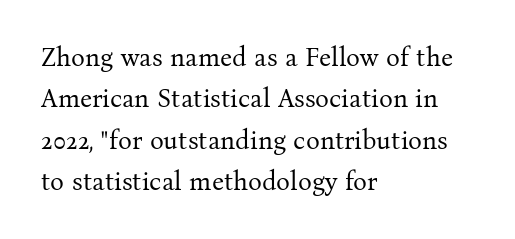
Each stroke keeps to a modest, everyday thickness or less. Whoever set this chose a conventional vertical rhythm. Caption: multi-line text, flush left, ragged right. Underlining? Definitely not there.
